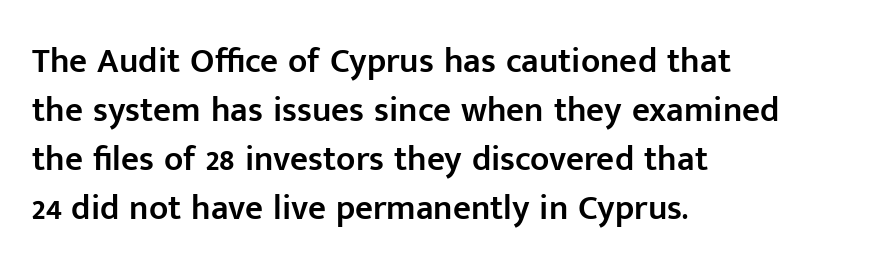
Q: Is the text bold? A: Semi-bold.
Q: Is the text italic (slanted)? A: No, it is upright.
Q: Is the typeface a serif or a sans-serif typeface? A: Sans-serif.
Q: Is the text underlined? A: No.
Q: How is the paragraph aligned? A: Left-aligned.
Q: Is the spacing between letters normal or unusually wide? A: Normal.
Q: Is the spacing between lines tight, normal or loose? A: Normal.
Q: Width (condensed, normal, or wide)? A: Normal.
Q: Stroke contrast? A: Low.
Q: x-height? A: Medium.
Q: Monospaced? A: No.
